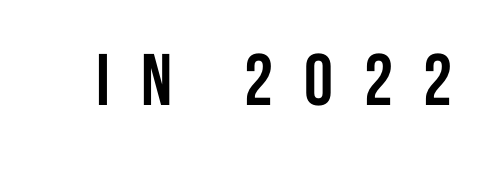
Q: Is the text bold? A: Yes.
Q: Is the text italic (slanted)? A: No, it is upright.
Q: Is the typeface a serif or a sans-serif typeface? A: Sans-serif.
Q: Is the text underlined? A: No.
Q: Is the spacing between letters normal or unusually wide? A: Unusually wide.
Q: Width (condensed, normal, or wide)? A: Condensed.
Q: Stroke contrast? A: Low.
Q: x-height? A: Large.
Q: Monospaced? A: No.
